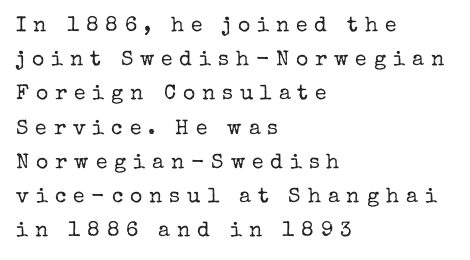
Q: Is the text bold? A: No.
Q: Is the text italic (slanted)? A: No, it is upright.
Q: Is the text underlined? A: No.
Q: How is the paragraph aligned? A: Left-aligned.
Q: Is the spacing between letters normal or unusually wide? A: Unusually wide.
Q: Is the spacing between lines tight, normal or loose? A: Normal.
